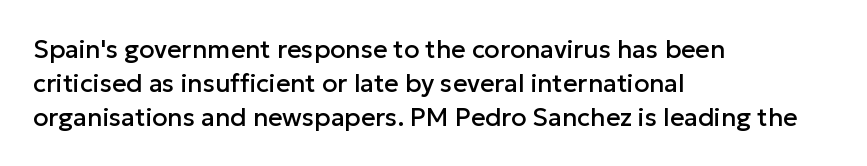
These lines were composed using upright roman letters. Line beginnings align vertically; line endings do not. Quick note: underline off. Nobody touched the tracking dial on this one. Leading matches the norm, producing a regular column.
